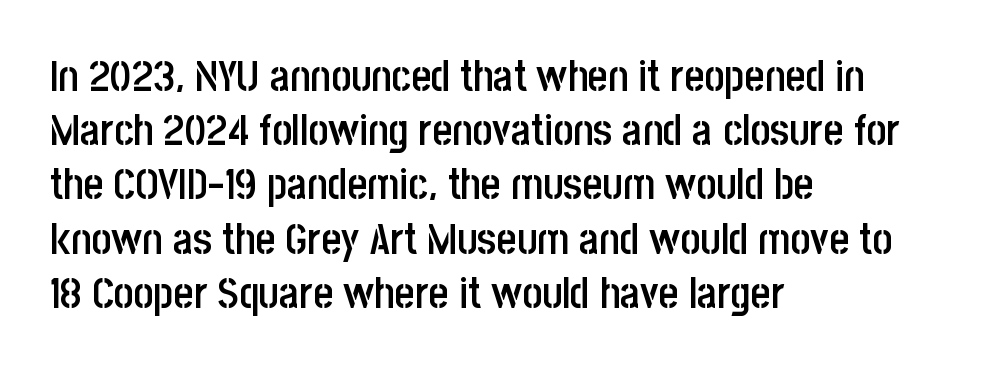
The image shows 43 px semibold, condensed sans-serif type, upright; set left-aligned, normal line spacing (1.26x), normal letter spacing, not underlined; low stroke contrast and a large x-height.
